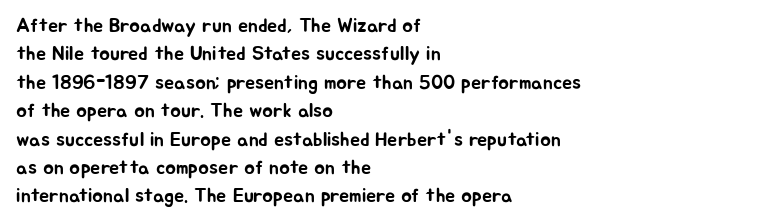
{"italic": "no", "underline": "no", "align": "left", "line_spacing": "normal", "line_spacing_ratio": 1.42, "letter_spacing": "normal", "letter_spacing_em": 0.0, "glyph_px": 20}
